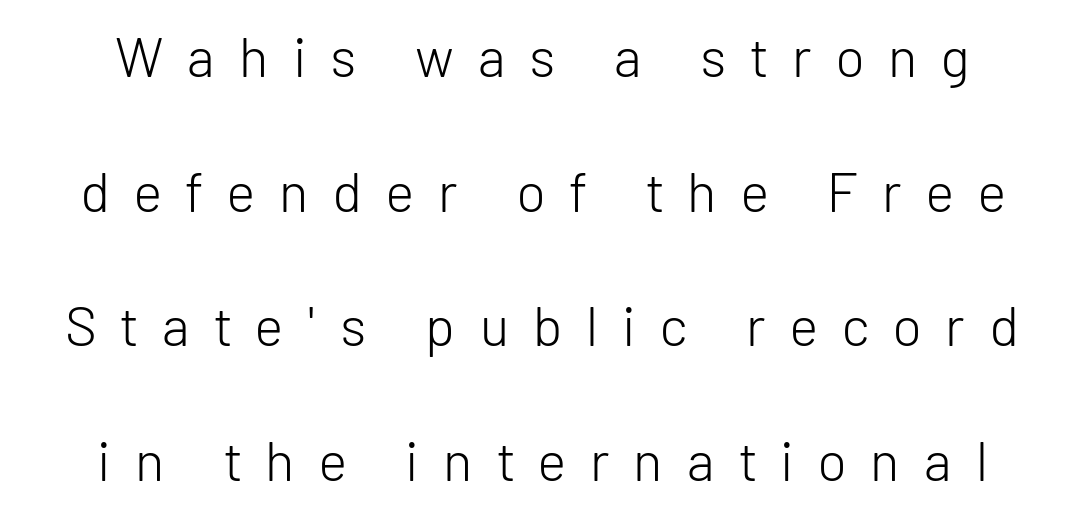
Is this a fixed-width face? No — the glyphs have proportional, varying widths. Display-style spreading of the glyphs; the letterfit is very open. You can tell from the bare stems that sans-serif type was used. Tall strokes in this sample are plumb rather than angled. This is not heavy type; no bold has been used. Unmarked baselines from the first word to the last.
